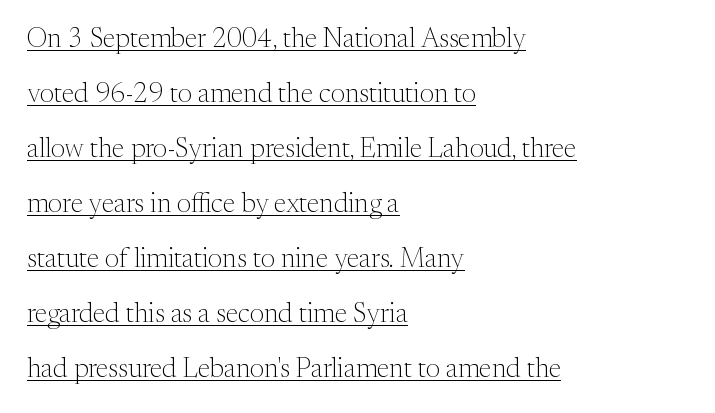
The image shows 27 px text type, upright; set left-aligned, loose line spacing (2.04x), normal letter spacing, underlined.
